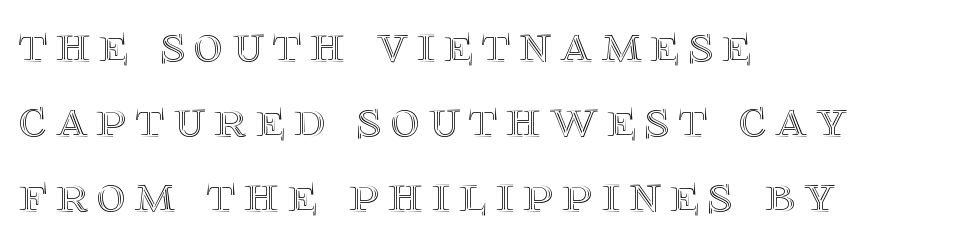
Words float on clear page, feet unadorned. Each letter keeps its own natural width here, so spacing adapts to shape. The rendering anchors every line to the left-hand side. Honestly, the row spacing looks completely unremarkable. The typography opts for an upright posture over an oblique one.
